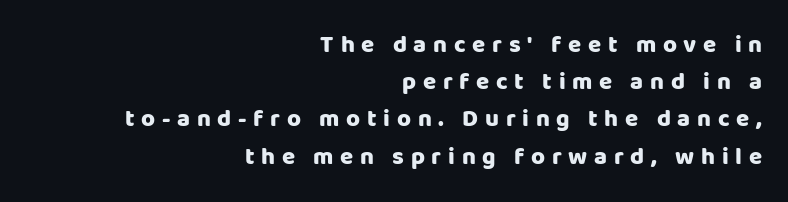
{"italic": "no", "bold": "yes", "underline": "no", "align": "right", "line_spacing": "normal", "line_spacing_ratio": 1.55, "letter_spacing": "wide", "letter_spacing_em": 0.28, "glyph_px": 24}
